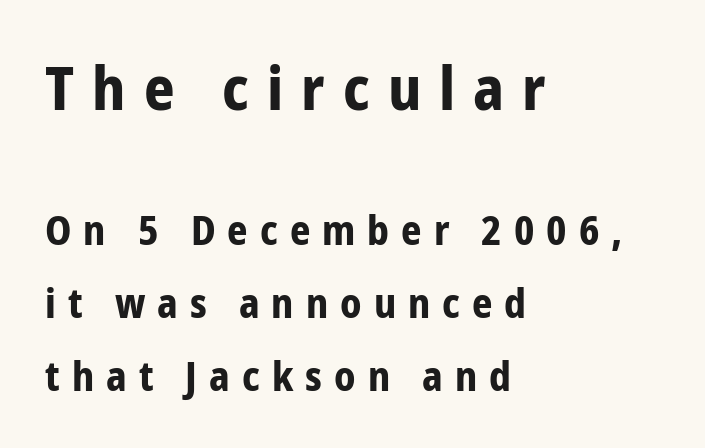
The image shows 60 px bold, condensed sans-serif type, upright; set left-aligned, line spacing 1.82x, unusually wide letter spacing (+0.3 em), not underlined; the first (top) block is 1.5x larger; low stroke contrast and a medium x-height.
